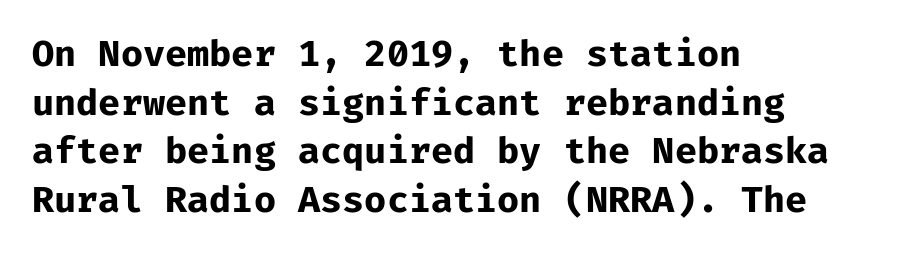
Check where the strokes stop: nothing finishes them off — pure sans. Each word holds together tightly as a unit, with standard inter-letter gaps. Characters remain perfectly vertical along every line. Interline gaps are of average width in this sample.
